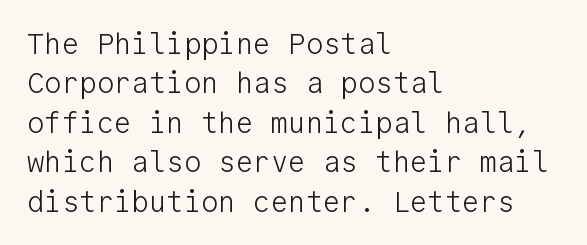
Q: Is the text bold? A: No.
Q: Is the text italic (slanted)? A: No, it is upright.
Q: Is the typeface a serif or a sans-serif typeface? A: Sans-serif.
Q: Is the text underlined? A: No.
Q: How is the paragraph aligned? A: Left-aligned.
Q: Is the spacing between letters normal or unusually wide? A: Normal.
Q: Is the spacing between lines tight, normal or loose? A: Normal.
Q: Width (condensed, normal, or wide)? A: Normal.
Q: Stroke contrast? A: Low.
Q: x-height? A: Medium.
Q: Monospaced? A: Yes.
